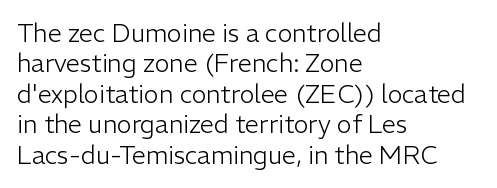
Q: Is the text bold? A: No.
Q: Is the text italic (slanted)? A: No, it is upright.
Q: Is the text underlined? A: No.
Q: How is the paragraph aligned? A: Left-aligned.
Q: Is the spacing between letters normal or unusually wide? A: Normal.
